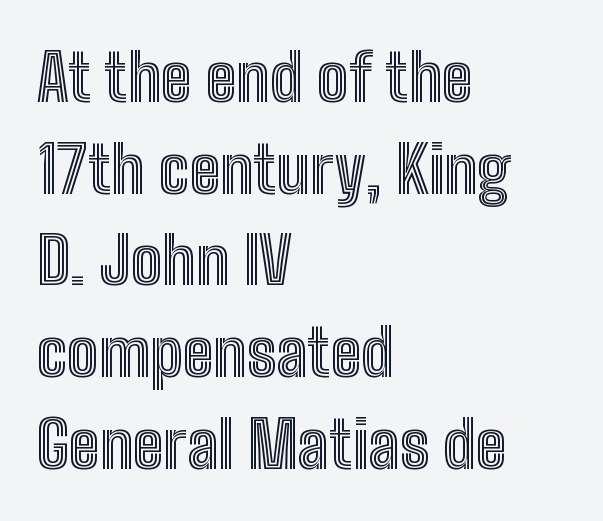
The image shows 66 px condensed type, upright; set left-aligned, normal line spacing (1.39x), normal letter spacing, not underlined; a medium x-height.
